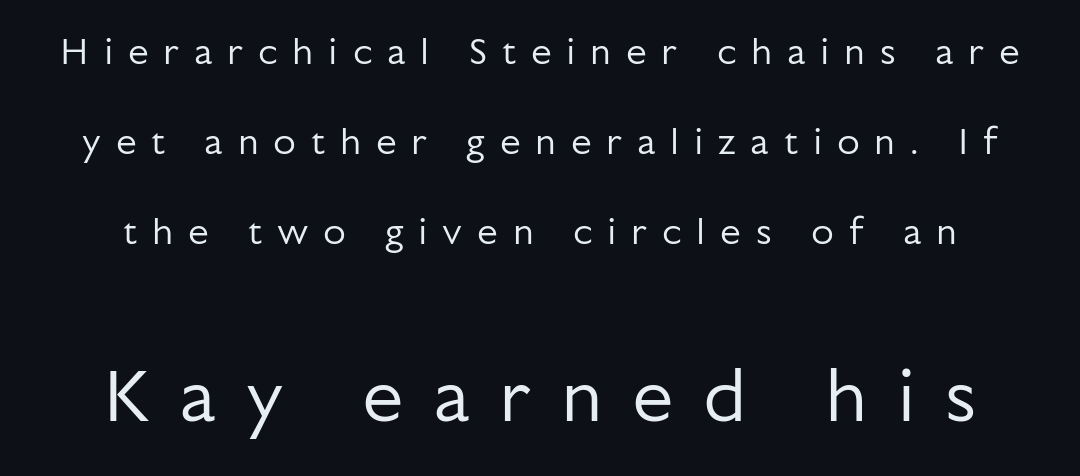
This sample uses expanded letter spacing, leaving extra air between glyphs. Here the designer chose a conventional face with non-uniform glyph widths. The space between consecutive lines is lavish. Check the space under the baseline: it is left empty. Quick note: not italic, upright.
